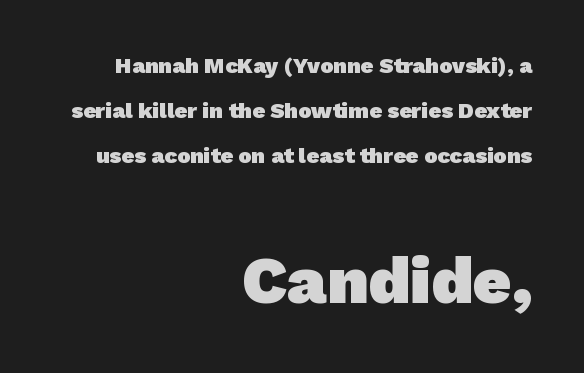
The image shows 67 px heavy sans-serif type; set right-aligned, loose line spacing (2.04x), normal letter spacing, not underlined; the second (bottom) block is 3.05x larger; low stroke contrast and a medium x-height.
